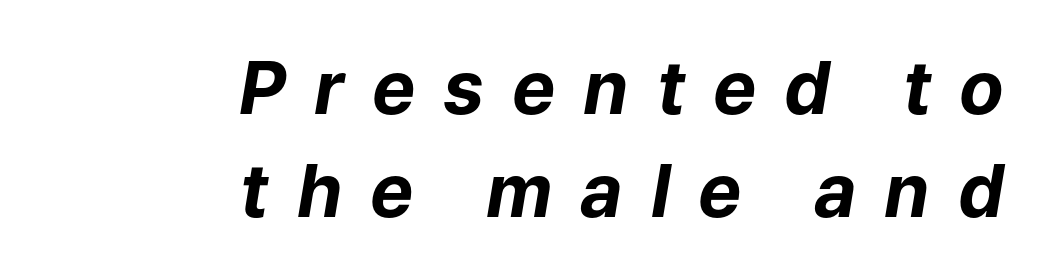
Q: Is the text bold? A: Yes.
Q: Is the text italic (slanted)? A: Yes, it leans right by about 9 degrees.
Q: Is the text underlined? A: No.
Q: How is the paragraph aligned? A: Right-aligned.
Q: Is the spacing between letters normal or unusually wide? A: Unusually wide.
Q: Is the spacing between lines tight, normal or loose? A: Normal.
Q: Width (condensed, normal, or wide)? A: Normal.
Q: Stroke contrast? A: Low.
Q: x-height? A: Medium.
Q: Monospaced? A: No.
